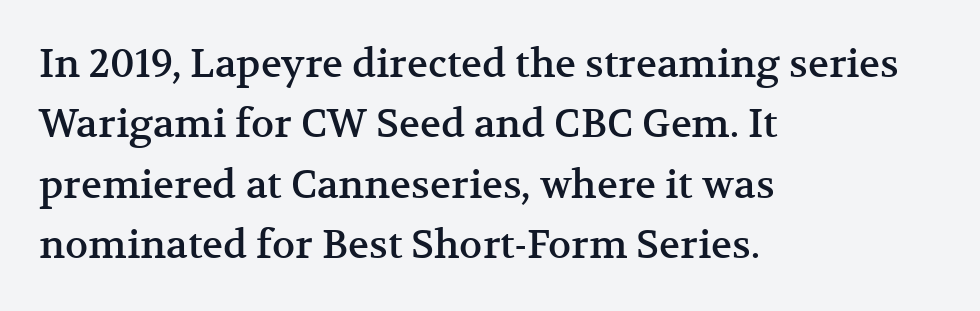
The image shows 39 px serif type, upright; set left-aligned, normal line spacing (1.55x), normal letter spacing, not underlined; medium stroke contrast and a medium x-height.
